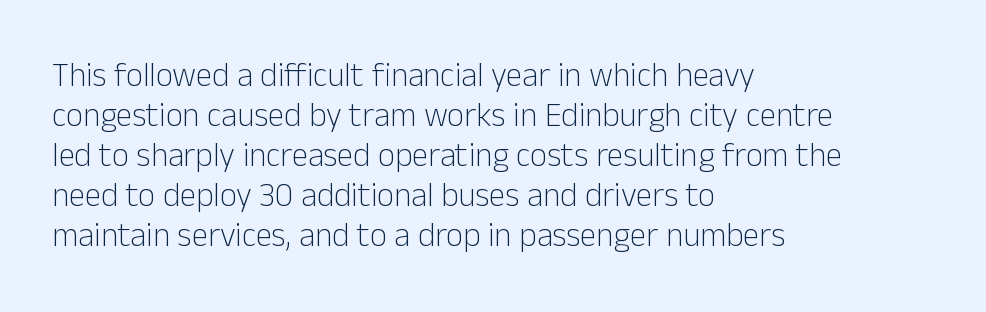
{"serif": "no", "italic": "no", "bold": "no", "weight": "light", "width": "normal", "stroke_contrast": "low", "x_height": "medium", "monospaced": "no", "underline": "no", "align": "left", "line_spacing_ratio": 1.21, "letter_spacing": "normal", "letter_spacing_em": 0.0, "glyph_px": 33}
